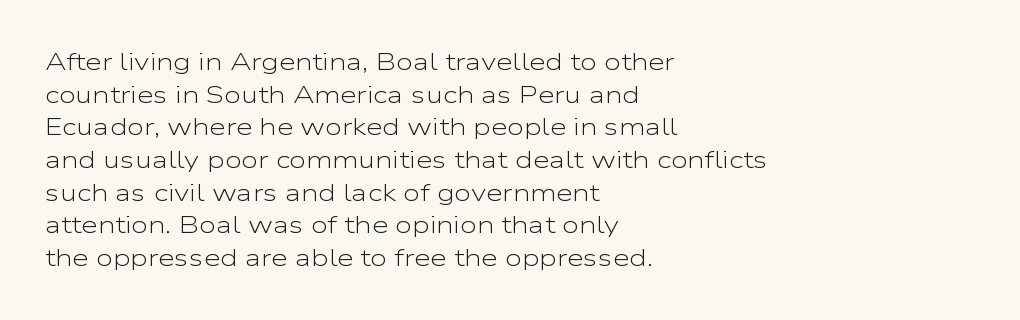
The image shows 24 px text type, upright; set left-aligned, normal line spacing (1.36x), normal letter spacing, not underlined.
